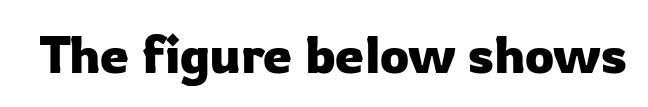
Check the space under the baseline: it is left empty. Vertical strokes here are truly vertical. Letterform terminals end flat and unadorned throughout the passage. The rendering keeps characters at their native spacing. These lines are rendered in a variable-pitch font.
